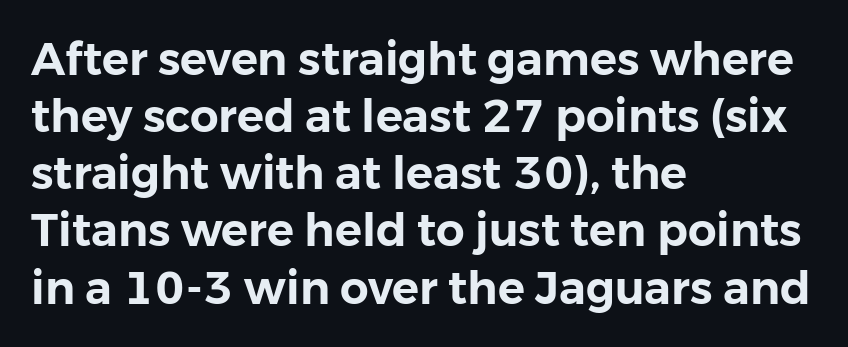
{"serif": "no", "italic": "no", "width": "normal", "stroke_contrast": "low", "x_height": "medium", "monospaced": "no", "underline": "no", "align": "left", "line_spacing": "normal", "line_spacing_ratio": 1.27, "letter_spacing": "normal", "letter_spacing_em": 0.0, "glyph_px": 45}
